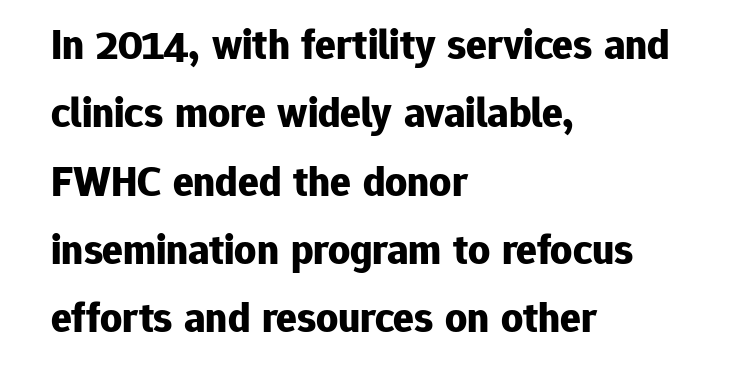
The image shows 43 px bold sans-serif type, upright; set left-aligned, normal line spacing (1.59x), normal letter spacing, not underlined; low stroke contrast and a medium x-height.
